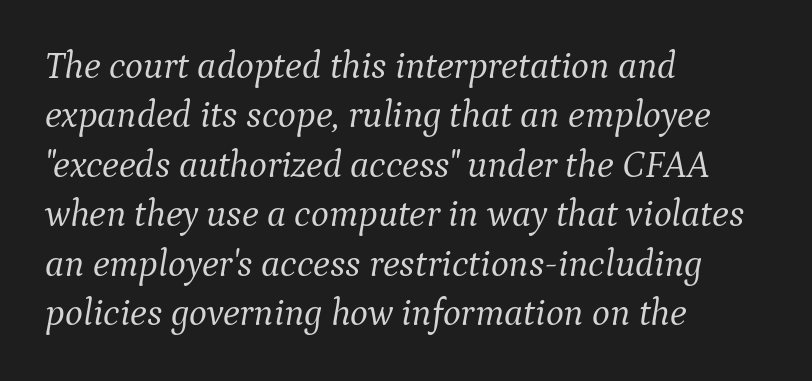
Q: Is the text bold? A: No.
Q: Is the text italic (slanted)? A: Yes, it leans right by about 9 degrees.
Q: Is the typeface a serif or a sans-serif typeface? A: Serif.
Q: Is the text underlined? A: No.
Q: How is the paragraph aligned? A: Left-aligned.
Q: Is the spacing between letters normal or unusually wide? A: Normal.
Q: Is the spacing between lines tight, normal or loose? A: Normal.
Q: Width (condensed, normal, or wide)? A: Normal.
Q: Stroke contrast? A: Medium.
Q: x-height? A: Medium.
Q: Monospaced? A: No.
